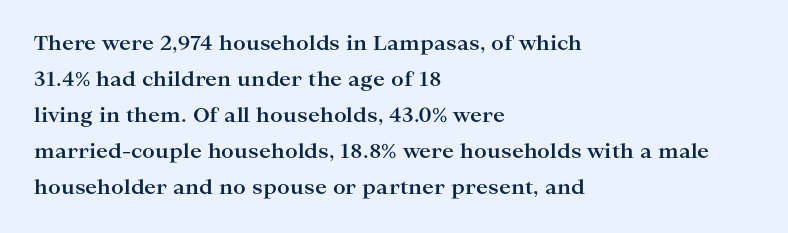
{"italic": "no", "bold": "yes", "underline": "no", "align": "left", "line_spacing_ratio": 1.8, "letter_spacing": "normal", "letter_spacing_em": 0.0, "glyph_px": 20}
